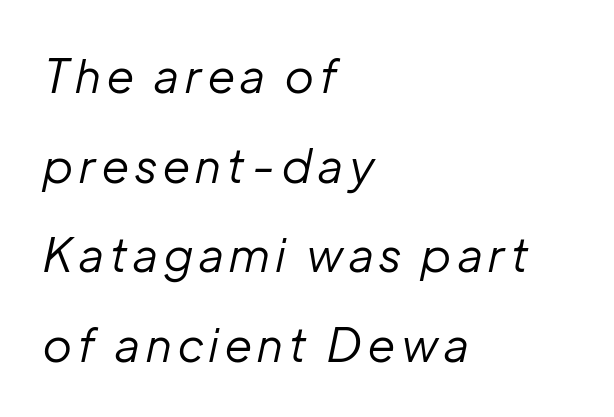
Q: Is the text bold? A: No.
Q: Is the text italic (slanted)? A: Yes, it leans right by about 12 degrees.
Q: Is the text underlined? A: No.
Q: How is the paragraph aligned? A: Left-aligned.
Q: Is the spacing between lines tight, normal or loose? A: Loose.
Q: Width (condensed, normal, or wide)? A: Normal.
Q: Stroke contrast? A: Low.
Q: x-height? A: Medium.
Q: Monospaced? A: No.
